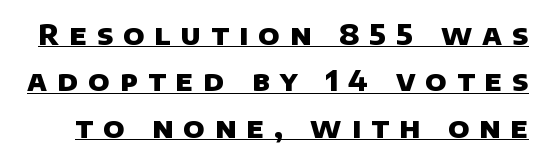
{"serif": "no", "bold": "yes", "weight": "heavy", "width": "normal", "stroke_contrast": "low", "x_height": "large", "monospaced": "no", "underline": "yes", "line_spacing": "normal", "line_spacing_ratio": 1.66, "letter_spacing": "wide", "letter_spacing_em": 0.36, "glyph_px": 28}
